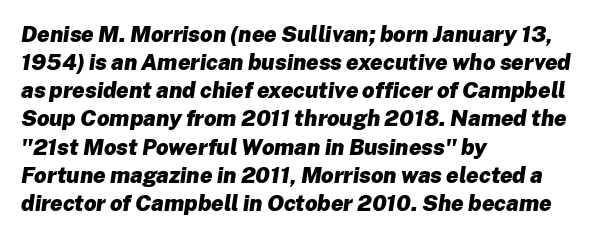
One-word summary of the alignment: left. This sample uses plain, unmodified letter spacing. This is heavy type, rendered in bold. Honestly, there is no underline to notice here at all. These lines sit exactly where default settings would place them.
